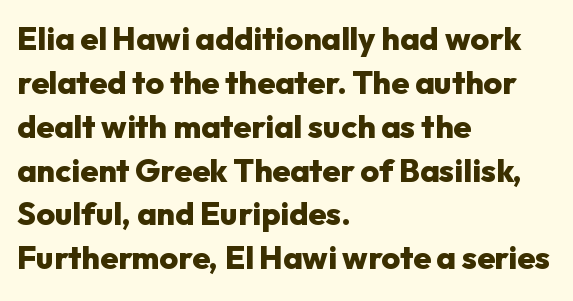
Q: Is the text bold? A: Yes.
Q: Is the text italic (slanted)? A: No, it is upright.
Q: Is the typeface a serif or a sans-serif typeface? A: Sans-serif.
Q: Is the text underlined? A: No.
Q: How is the paragraph aligned? A: Left-aligned.
Q: Is the spacing between letters normal or unusually wide? A: Normal.
Q: Is the spacing between lines tight, normal or loose? A: Normal.
Q: Width (condensed, normal, or wide)? A: Normal.
Q: Stroke contrast? A: Low.
Q: x-height? A: Medium.
Q: Monospaced? A: No.
